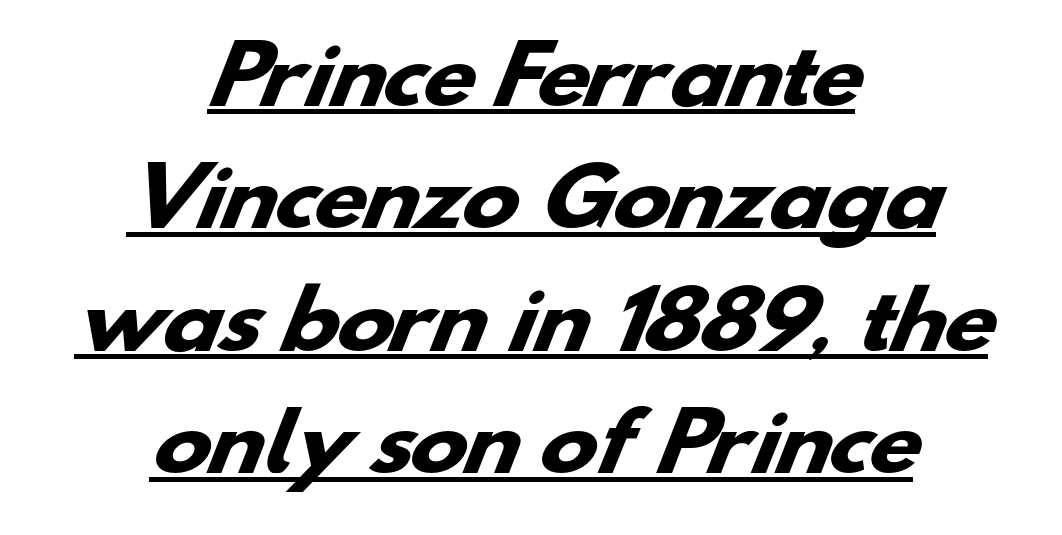
The passage shown is emphatically bold. Neither beginnings nor endings align; midpoints do. Spacing verdict: proportional, widths tailored to each character. Whoever set this chose a conventional vertical rhythm. The text was rendered using a sans face with plain stroke endings.
